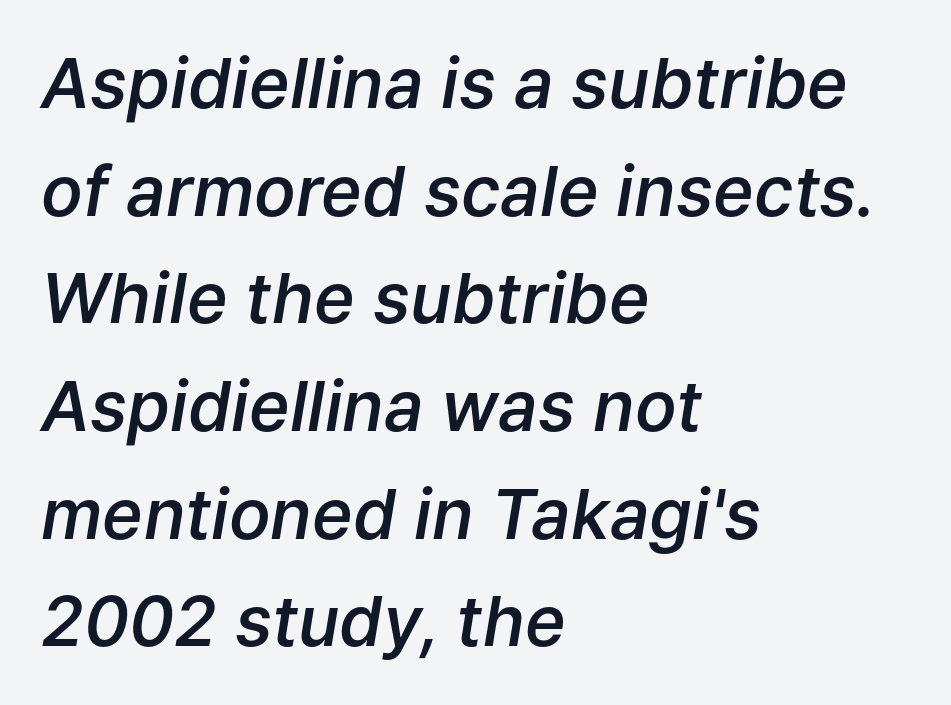
The paragraph shown leans on its left margin. Varying glyph widths throughout — classic text-font behaviour. Honestly, the letter spacing is just normal — you wouldn't notice it. Leading: standard. Italic? Definitely — the glyphs are oblique. Descender tails drop into unmarked territory.
